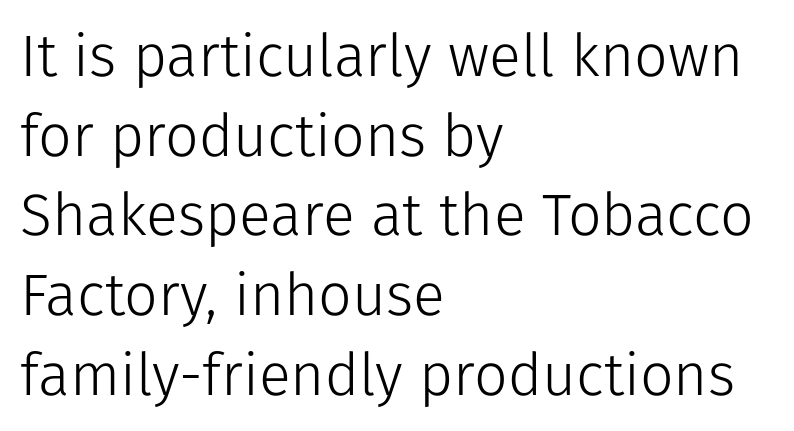
The line texture is even and compact thanks to regular tracking. Posture: vertical. Varying glyph widths throughout — classic text-font behaviour. Summary of vertical rhythm: regular, with standard interline spacing.
